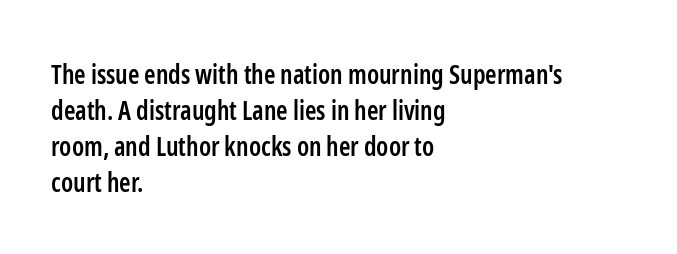
Q: Is the text bold? A: Semi-bold.
Q: Is the text italic (slanted)? A: No, it is upright.
Q: Is the text underlined? A: No.
Q: How is the paragraph aligned? A: Left-aligned.
Q: Is the spacing between letters normal or unusually wide? A: Normal.
Q: Is the spacing between lines tight, normal or loose? A: Normal.
